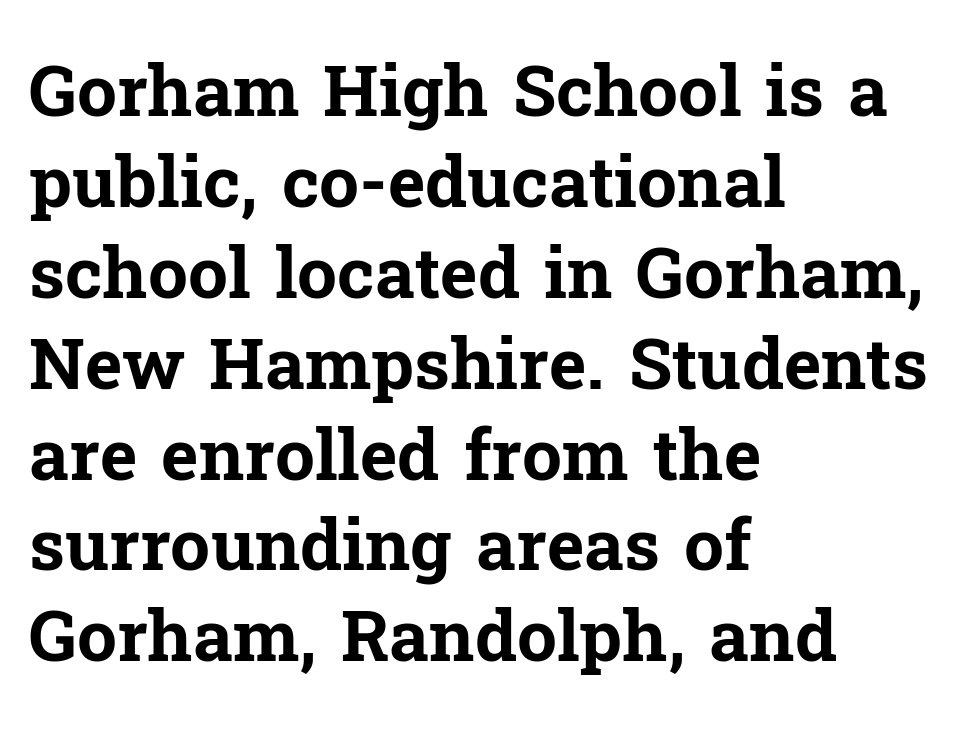
Descenders hang freely into open space. I'd describe the lettering as bold — thick and assertive. Every stem runs plumb, perpendicular to the baseline. I'd call this a serif setting — the letters wear small feet. Proportional: the letters do not fall into vertical columns. All the whitespace from short lines collects on the right.
